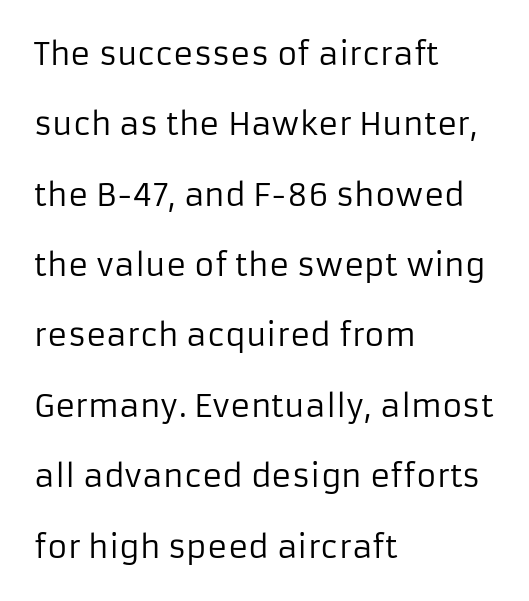
Q: Is the text bold? A: No.
Q: Is the text italic (slanted)? A: No, it is upright.
Q: Is the typeface a serif or a sans-serif typeface? A: Sans-serif.
Q: Is the text underlined? A: No.
Q: How is the paragraph aligned? A: Left-aligned.
Q: Is the spacing between letters normal or unusually wide? A: Normal.
Q: Is the spacing between lines tight, normal or loose? A: Loose.
Q: Width (condensed, normal, or wide)? A: Normal.
Q: Stroke contrast? A: Low.
Q: x-height? A: Medium.
Q: Monospaced? A: No.
